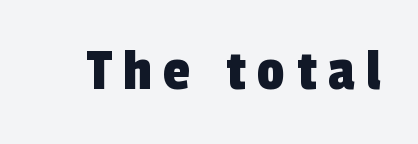
The image shows 61 px condensed sans-serif type; set not underlined; a medium x-height.
